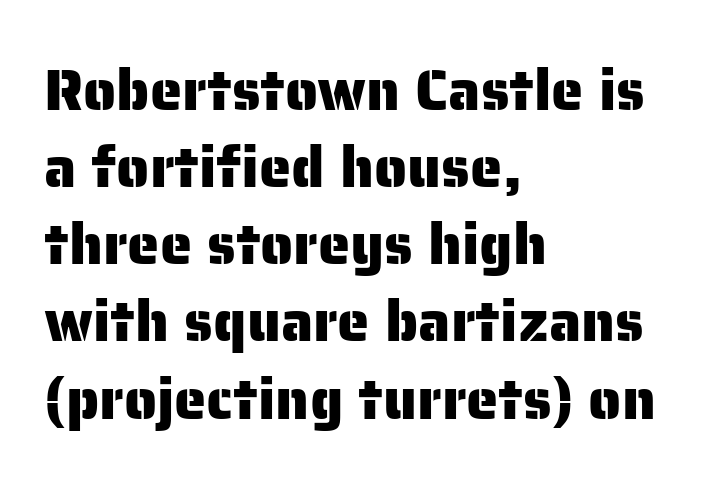
The letters advance in unequal steps, a hallmark of proportional type. Font category for this specimen: sans-serif. This sample uses plain, unmodified letter spacing. Line spacing here is normal. Each row of text sits above clean, open space.
